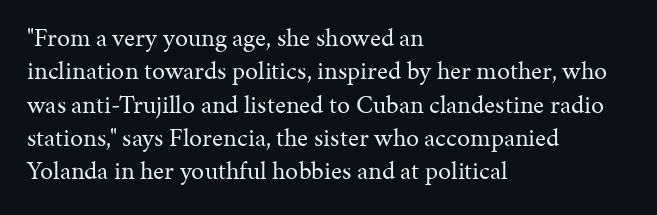
Q: Is the text bold? A: No.
Q: Is the text italic (slanted)? A: No, it is upright.
Q: Is the text underlined? A: No.
Q: How is the paragraph aligned? A: Left-aligned.
Q: Is the spacing between letters normal or unusually wide? A: Normal.
Q: Is the spacing between lines tight, normal or loose? A: Normal.
